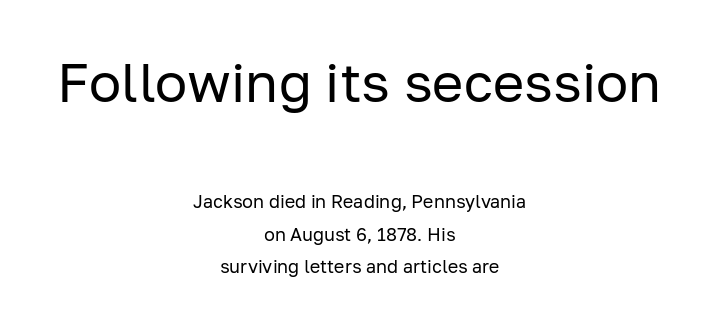
These lines are rendered in a variable-pitch font. Are there feet on the stems? There aren't — it's a sans. Observe the ordinary spacing: letters are neighbours, not strangers. Letters have the restrained weight of plain body copy at most. Ordinary non-slanted type is in use. Underlining? Definitely not there.
